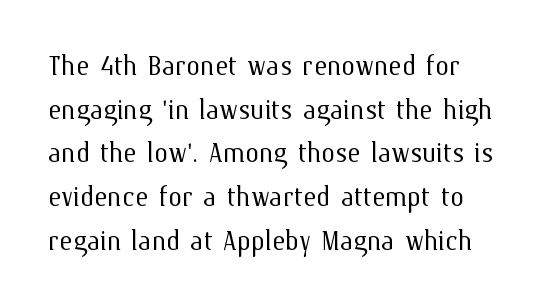
Q: Is the text bold? A: No.
Q: Is the text italic (slanted)? A: No, it is upright.
Q: Is the text underlined? A: No.
Q: Is the spacing between letters normal or unusually wide? A: Normal.
Q: Is the spacing between lines tight, normal or loose? A: Normal.
Q: Width (condensed, normal, or wide)? A: Normal.
Q: Stroke contrast? A: Medium.
Q: x-height? A: Medium.
Q: Monospaced? A: No.
